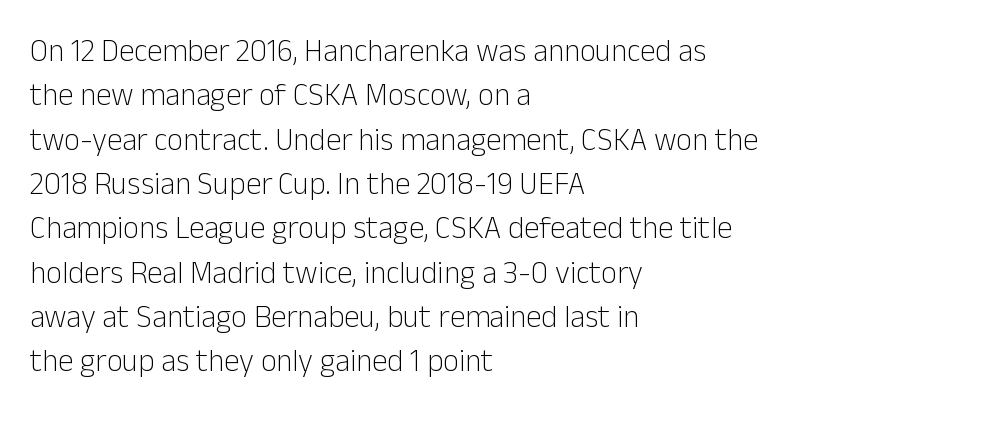
Q: Is the text bold? A: No.
Q: Is the text italic (slanted)? A: No, it is upright.
Q: Is the typeface a serif or a sans-serif typeface? A: Sans-serif.
Q: Is the text underlined? A: No.
Q: How is the paragraph aligned? A: Left-aligned.
Q: Is the spacing between letters normal or unusually wide? A: Normal.
Q: Is the spacing between lines tight, normal or loose? A: Normal.
Q: Width (condensed, normal, or wide)? A: Normal.
Q: Stroke contrast? A: Low.
Q: x-height? A: Medium.
Q: Monospaced? A: No.
